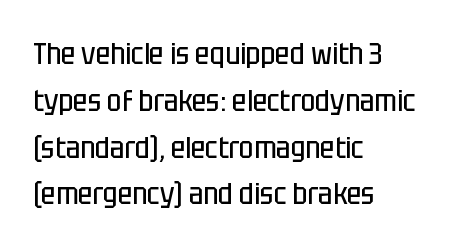
{"serif": "no", "italic": "no", "bold": "no", "weight": "regular", "width": "condensed", "stroke_contrast": "low", "x_height": "large", "monospaced": "no", "underline": "no", "align": "left", "line_spacing": "normal", "line_spacing_ratio": 1.51, "letter_spacing": "normal", "letter_spacing_em": 0.0, "glyph_px": 31}
